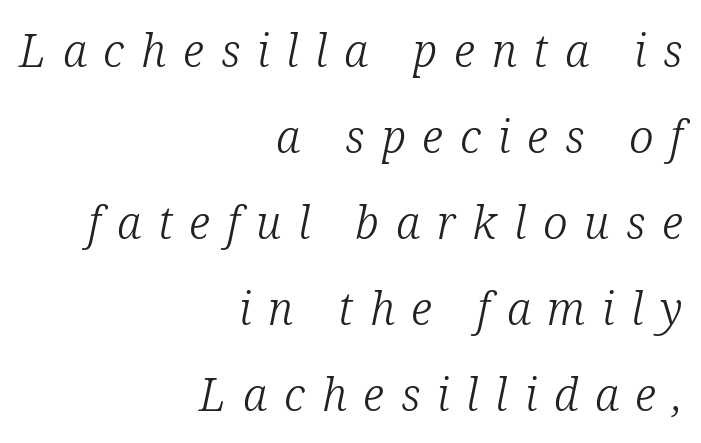
The passage shown stacks its lines with a broad gap. Examine the stroke ends and you'll spot serifs. The words here are not underlined. Line ends are locked; line starts wander. A typesetter would call this proportional, since set widths differ per character. These lines have a slow, spaced-out rhythm from letter to letter.
